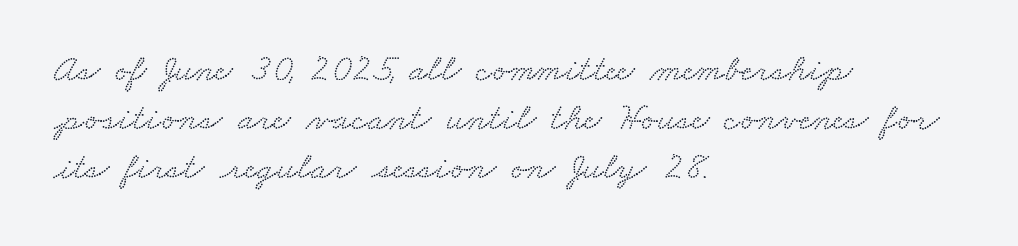
Q: Is the typeface a serif or a sans-serif typeface? A: Serif.
Q: Is the text underlined? A: No.
Q: How is the paragraph aligned? A: Left-aligned.
Q: Is the spacing between letters normal or unusually wide? A: Normal.
Q: Is the spacing between lines tight, normal or loose? A: Normal.
Q: Width (condensed, normal, or wide)? A: Wide.
Q: Stroke contrast? A: Low.
Q: x-height? A: Small.
Q: Monospaced? A: No.
